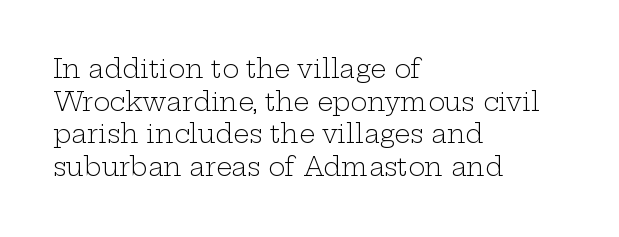
What's the leading like? Ordinary, nothing unusual. The passage shown has conventional tracking throughout. The typography opts for an upright posture over an oblique one. The passage is arranged the way most books set body copy — flush left.
